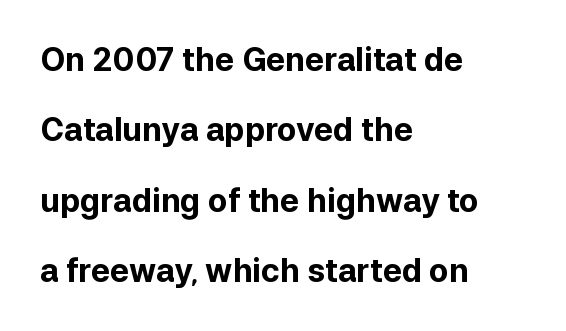
Q: Is the text bold? A: Yes.
Q: Is the text italic (slanted)? A: No, it is upright.
Q: Is the typeface a serif or a sans-serif typeface? A: Sans-serif.
Q: Is the text underlined? A: No.
Q: How is the paragraph aligned? A: Left-aligned.
Q: Is the spacing between letters normal or unusually wide? A: Normal.
Q: Is the spacing between lines tight, normal or loose? A: Loose.
Q: Width (condensed, normal, or wide)? A: Normal.
Q: Stroke contrast? A: Low.
Q: x-height? A: Medium.
Q: Monospaced? A: No.
